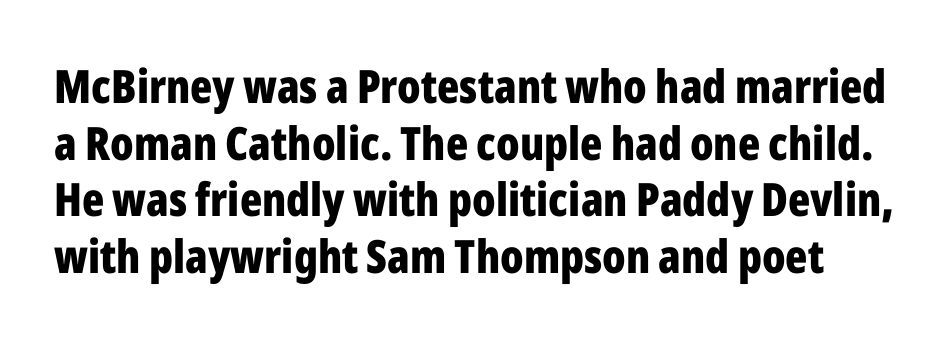
Looks like regular typesetting: each glyph gets only the width it needs. A clean baseline with only descenders dipping below it. Is the letter spacing exaggerated? No — it looks like the ordinary default. These words are printed bold, with thick strokes throughout. The designer went with a sans here, leaving each stem footless. If you drew a line through each stem, it would be perfectly vertical.
